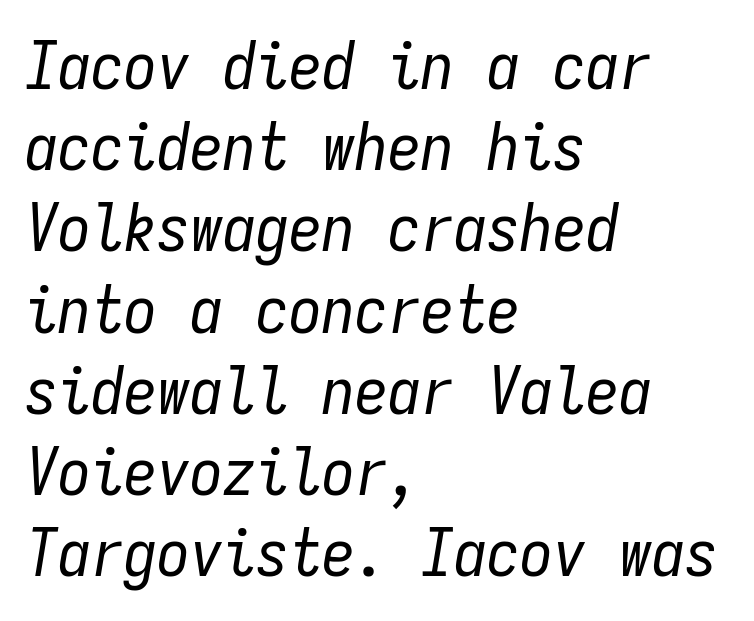
Observe the lean: these are italic letterforms. Nothing unusual about the tracking: characters are spaced as the font intends. The foot of each line stays bare and open. Is this a heavy cut? Hardly; it is regular or lighter. Layout note: lines flush left.
